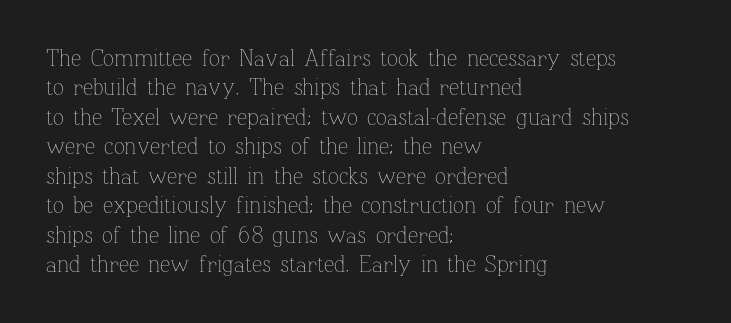
{"italic": "no", "bold": "no", "underline": "no", "align": "left", "line_spacing": "normal", "line_spacing_ratio": 1.28, "letter_spacing": "normal", "letter_spacing_em": 0.0, "glyph_px": 23}
